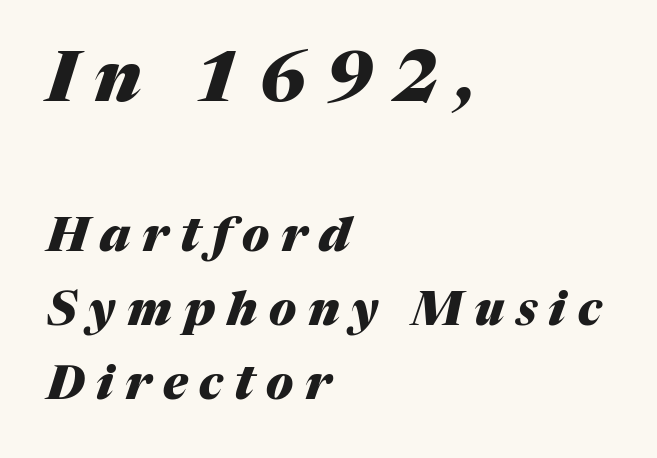
Q: Is the text bold? A: Yes.
Q: Is the text italic (slanted)? A: Yes, it leans right by about 17 degrees.
Q: Is the text underlined? A: No.
Q: How is the paragraph aligned? A: Left-aligned.
Q: Is the spacing between letters normal or unusually wide? A: Unusually wide.
Q: Is the spacing between lines tight, normal or loose? A: Normal.
Q: Which block of text is set in a larger size, the first (top) or the second (bottom)? A: The first (top) one.
Q: Width (condensed, normal, or wide)? A: Normal.
Q: Stroke contrast? A: Medium.
Q: x-height? A: Medium.
Q: Monospaced? A: No.
